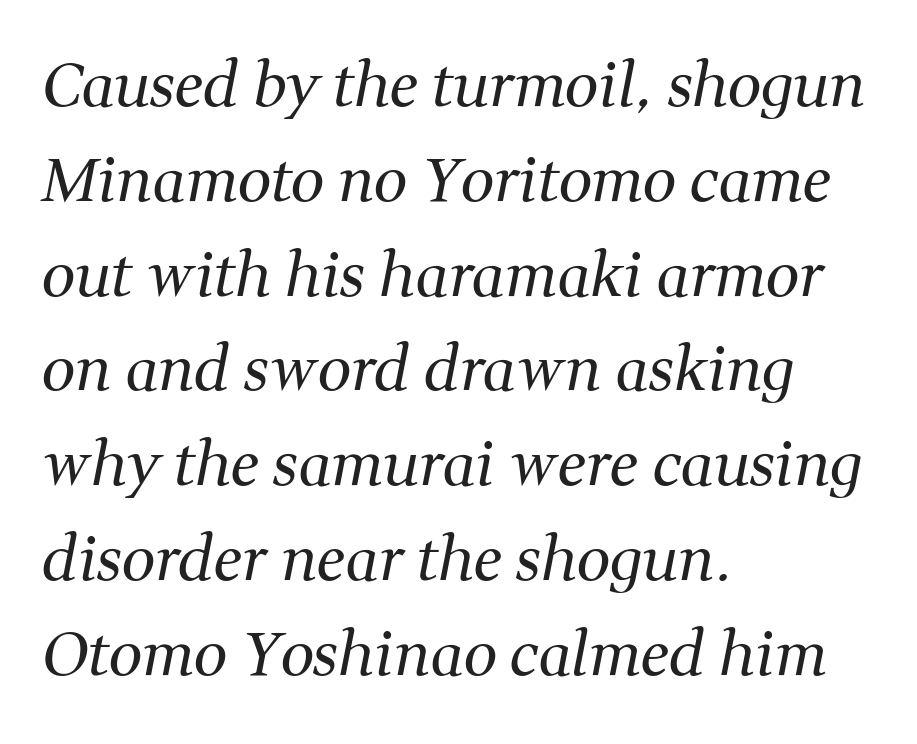
Q: Is the text bold? A: No.
Q: Is the text italic (slanted)? A: Yes, it leans right by about 11 degrees.
Q: Is the typeface a serif or a sans-serif typeface? A: Serif.
Q: Is the text underlined? A: No.
Q: How is the paragraph aligned? A: Left-aligned.
Q: Is the spacing between letters normal or unusually wide? A: Normal.
Q: Is the spacing between lines tight, normal or loose? A: Normal.
Q: Width (condensed, normal, or wide)? A: Normal.
Q: Stroke contrast? A: Medium.
Q: x-height? A: Medium.
Q: Monospaced? A: No.
